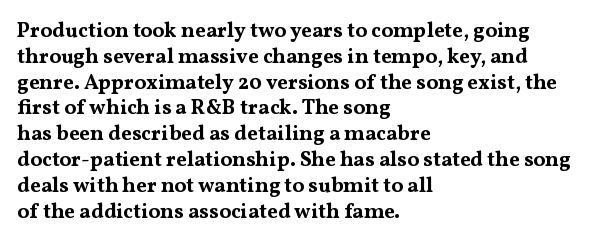
Q: Is the text bold? A: Yes.
Q: Is the text italic (slanted)? A: No, it is upright.
Q: Is the text underlined? A: No.
Q: How is the paragraph aligned? A: Left-aligned.
Q: Is the spacing between letters normal or unusually wide? A: Normal.
